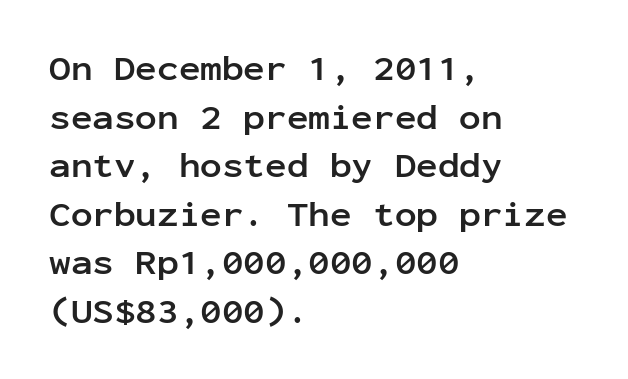
Q: Is the text bold? A: Yes.
Q: Is the text italic (slanted)? A: No, it is upright.
Q: Is the typeface a serif or a sans-serif typeface? A: Sans-serif.
Q: Is the text underlined? A: No.
Q: How is the paragraph aligned? A: Left-aligned.
Q: Is the spacing between letters normal or unusually wide? A: Normal.
Q: Is the spacing between lines tight, normal or loose? A: Normal.
Q: Width (condensed, normal, or wide)? A: Normal.
Q: Stroke contrast? A: Low.
Q: x-height? A: Medium.
Q: Monospaced? A: Yes.
